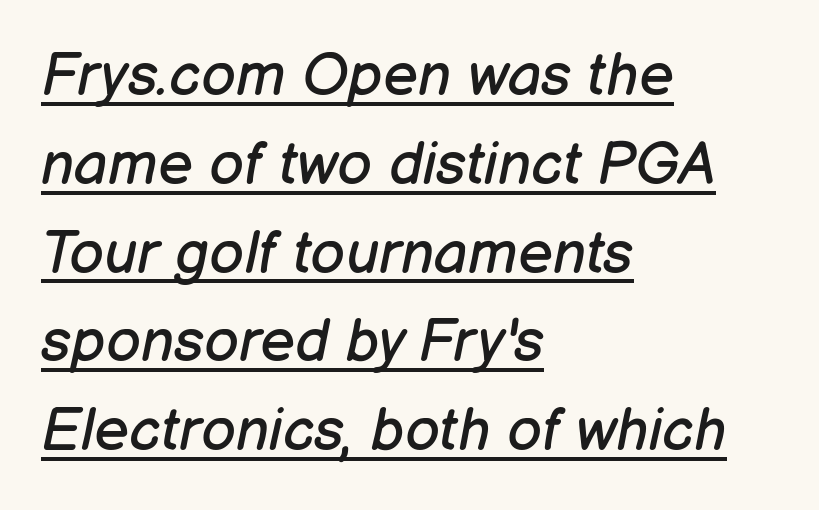
Q: Is the text bold? A: No.
Q: Is the text italic (slanted)? A: Yes, it leans right by about 12 degrees.
Q: Is the text underlined? A: Yes.
Q: How is the paragraph aligned? A: Left-aligned.
Q: Is the spacing between letters normal or unusually wide? A: Normal.
Q: Is the spacing between lines tight, normal or loose? A: Normal.
Q: Width (condensed, normal, or wide)? A: Normal.
Q: Stroke contrast? A: Low.
Q: x-height? A: Medium.
Q: Monospaced? A: No.
